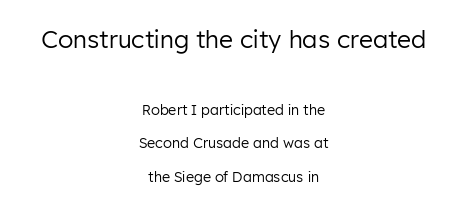
Q: Is the text bold? A: No.
Q: Is the text italic (slanted)? A: No, it is upright.
Q: Is the text underlined? A: No.
Q: How is the paragraph aligned? A: Centered.
Q: Is the spacing between letters normal or unusually wide? A: Normal.
Q: Is the spacing between lines tight, normal or loose? A: Loose.
Q: Which block of text is set in a larger size, the first (top) or the second (bottom)? A: The first (top) one.
